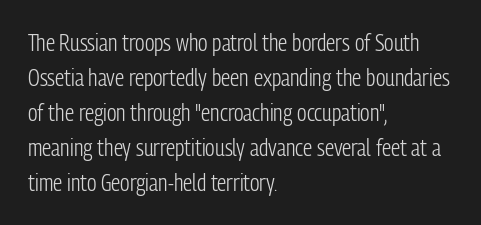
Weight: not bold — regular or lighter. The typesetter chose a ragged-right arrangement here. Each new line begins a customary step beneath the previous one. You could call the tracking neutral — neither tight nor loose. Only glyphs here, with clear space below each row. You can tell it's not italic because the verticals are truly vertical.
